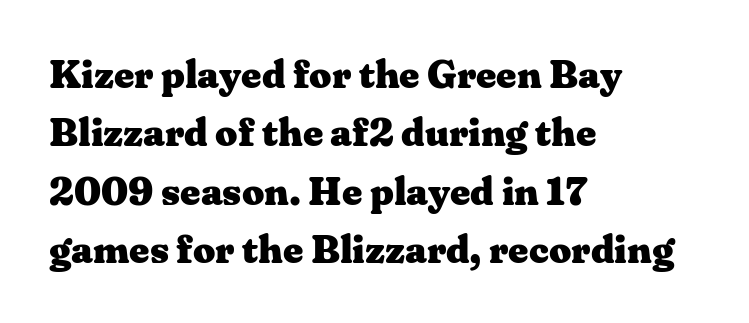
The image shows 39 px heavy, wide serif type, upright; set left-aligned, normal line spacing (1.5x), normal letter spacing, not underlined; medium stroke contrast and a medium x-height.
